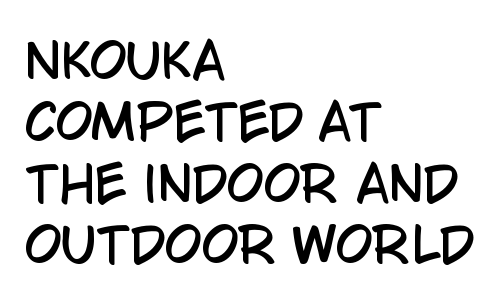
Q: Is the text italic (slanted)? A: No, it is upright.
Q: Is the typeface a serif or a sans-serif typeface? A: Sans-serif.
Q: Is the text underlined? A: No.
Q: How is the paragraph aligned? A: Left-aligned.
Q: Is the spacing between letters normal or unusually wide? A: Normal.
Q: Is the spacing between lines tight, normal or loose? A: Normal.
Q: Width (condensed, normal, or wide)? A: Condensed.
Q: Stroke contrast? A: Low.
Q: x-height? A: Large.
Q: Monospaced? A: No.
